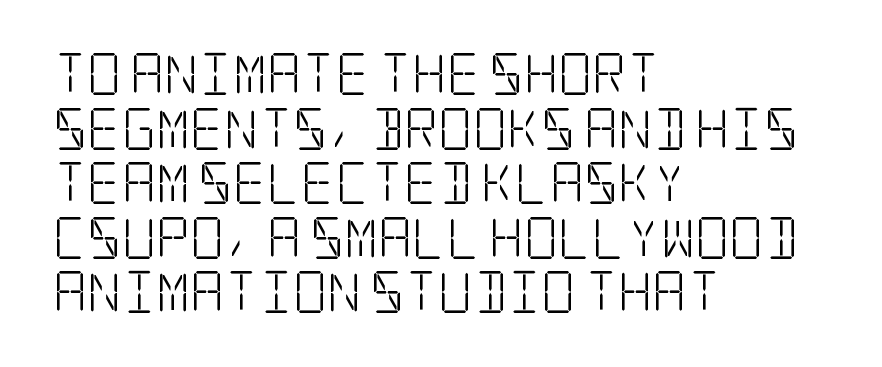
{"serif": "yes", "italic": "no", "bold": "no", "weight": "light", "width": "condensed", "stroke_contrast": "low", "x_height": "large", "underline": "no", "align": "left", "line_spacing": "normal", "line_spacing_ratio": 1.3, "letter_spacing": "normal", "letter_spacing_em": 0.0, "glyph_px": 42}
